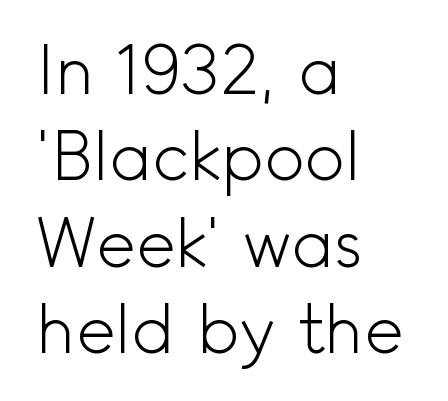
The image shows 67 px light sans-serif type, upright; set left-aligned, normal line spacing (1.29x), normal letter spacing, not underlined; a small x-height.
